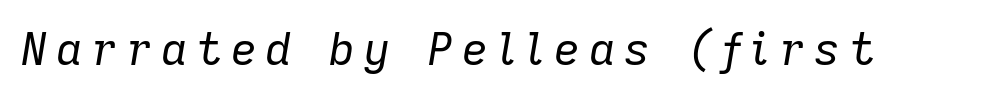
Q: Is the text bold? A: No.
Q: Is the text italic (slanted)? A: Yes, it leans right by about 9 degrees.
Q: Is the text underlined? A: No.
Q: Is the spacing between letters normal or unusually wide? A: Unusually wide.
Q: Width (condensed, normal, or wide)? A: Normal.
Q: Stroke contrast? A: Low.
Q: x-height? A: Medium.
Q: Monospaced? A: No.
